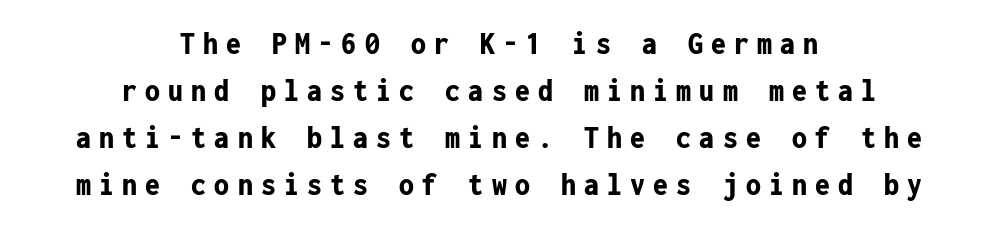
Q: Is the text bold? A: Yes.
Q: Is the text italic (slanted)? A: No, it is upright.
Q: Is the typeface a serif or a sans-serif typeface? A: Sans-serif.
Q: Is the text underlined? A: No.
Q: How is the paragraph aligned? A: Centered.
Q: Is the spacing between letters normal or unusually wide? A: Unusually wide.
Q: Is the spacing between lines tight, normal or loose? A: Normal.
Q: Width (condensed, normal, or wide)? A: Condensed.
Q: Stroke contrast? A: Low.
Q: x-height? A: Medium.
Q: Monospaced? A: Yes.
